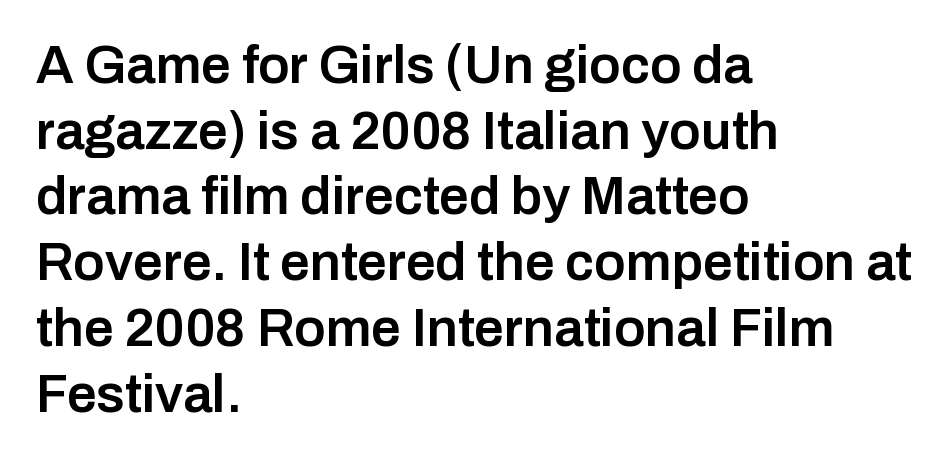
{"serif": "no", "italic": "no", "bold": "semi", "weight": "semibold", "width": "normal", "stroke_contrast": "low", "x_height": "medium", "monospaced": "no", "underline": "no", "align": "left", "line_spacing_ratio": 1.24, "letter_spacing": "normal", "letter_spacing_em": 0.0, "glyph_px": 53}
